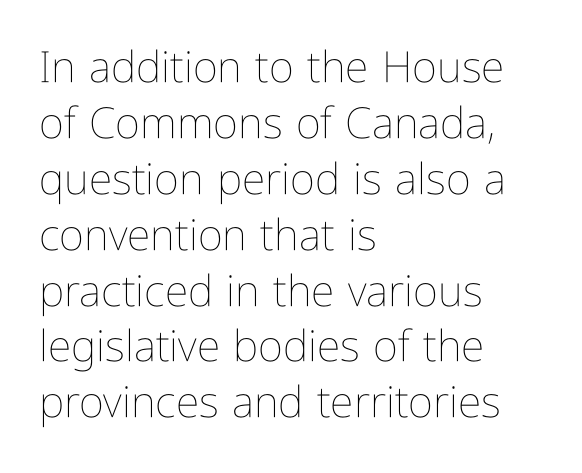
These lines are rendered in a variable-pitch font. Plain, unruled lines of type. In terms of posture, this sample is upright. The setting favours the left margin, as ordinary paragraphs usually do. A normal amount of white space separates one row of letters from the next.
